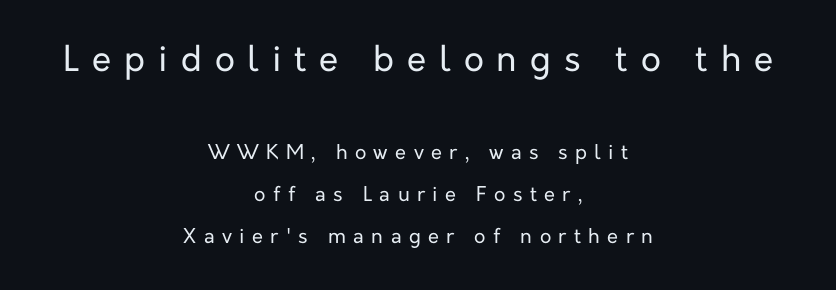
{"serif": "no", "italic": "no", "bold": "no", "weight": "regular", "width": "normal", "stroke_contrast": "low", "x_height": "medium", "monospaced": "no", "underline": "no", "align": "center", "line_spacing": "loose", "line_spacing_ratio": 2.11, "letter_spacing": "wide", "letter_spacing_em": 0.37, "larger_block": "first", "size_ratio": 1.75, "glyph_px": 35}
